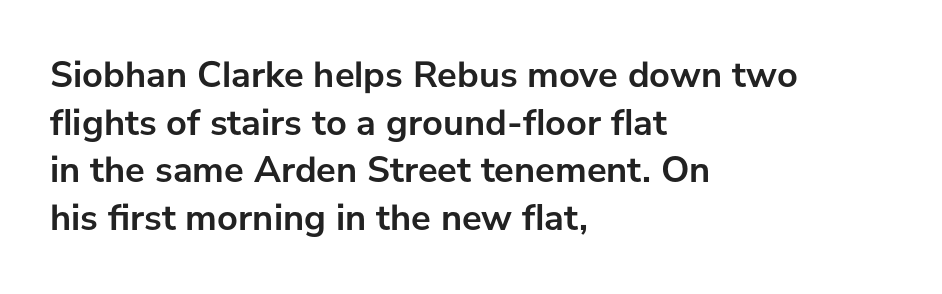
The image shows 37 px semibold sans-serif type, upright; set left-aligned, normal line spacing (1.29x), normal letter spacing, not underlined; low stroke contrast and a medium x-height.
